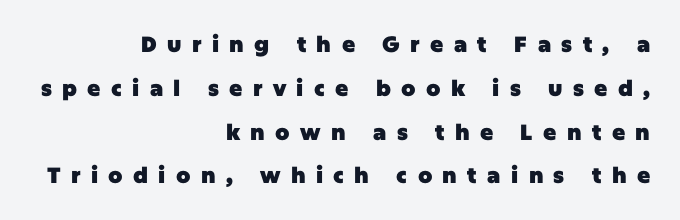
{"italic": "no", "bold": "yes", "underline": "no", "align": "right", "line_spacing": "loose", "line_spacing_ratio": 1.99, "letter_spacing": "wide", "letter_spacing_em": 0.47, "glyph_px": 22}
